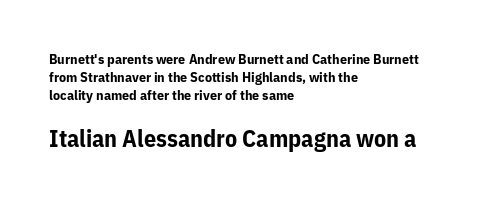
Q: Is the text bold? A: Yes.
Q: Is the text italic (slanted)? A: No, it is upright.
Q: Is the text underlined? A: No.
Q: How is the paragraph aligned? A: Left-aligned.
Q: Is the spacing between letters normal or unusually wide? A: Normal.
Q: Is the spacing between lines tight, normal or loose? A: Normal.
Q: Which block of text is set in a larger size, the first (top) or the second (bottom)? A: The second (bottom) one.
